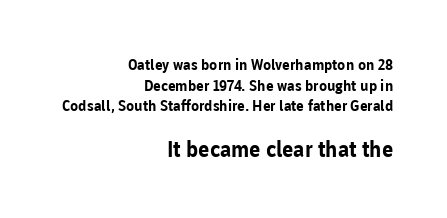
{"italic": "no", "bold": "yes", "underline": "no", "align": "right", "line_spacing": "normal", "line_spacing_ratio": 1.37, "letter_spacing": "normal", "letter_spacing_em": 0.0, "larger_block": "second", "size_ratio": 1.47, "glyph_px": 22}
